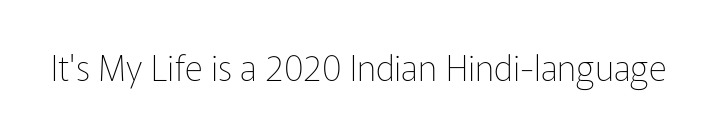
Q: Is the text bold? A: No.
Q: Is the text italic (slanted)? A: No, it is upright.
Q: Is the typeface a serif or a sans-serif typeface? A: Sans-serif.
Q: Is the text underlined? A: No.
Q: Is the spacing between letters normal or unusually wide? A: Normal.
Q: Width (condensed, normal, or wide)? A: Normal.
Q: Stroke contrast? A: Low.
Q: x-height? A: Medium.
Q: Monospaced? A: No.
